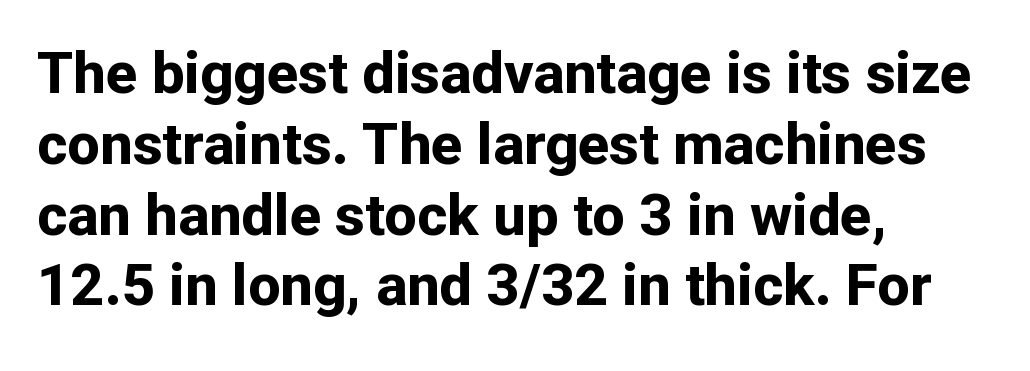
{"serif": "no", "italic": "no", "bold": "yes", "weight": "bold", "width": "normal", "stroke_contrast": "low", "x_height": "medium", "monospaced": "no", "underline": "no", "align": "left", "line_spacing_ratio": 1.22, "letter_spacing": "normal", "letter_spacing_em": 0.0, "glyph_px": 58}
